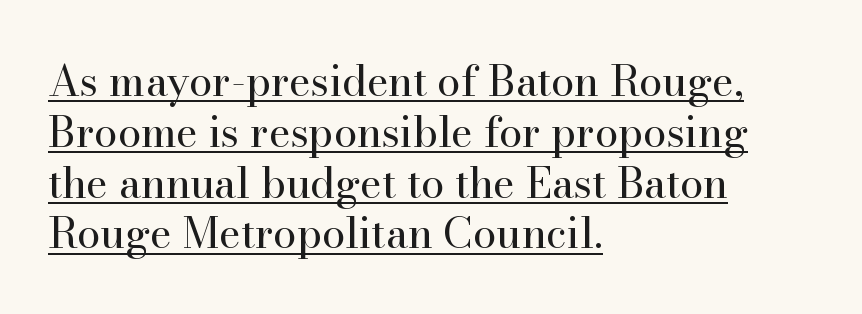
Q: Is the text bold? A: No.
Q: Is the text italic (slanted)? A: No, it is upright.
Q: Is the typeface a serif or a sans-serif typeface? A: Serif.
Q: Is the text underlined? A: Yes.
Q: How is the paragraph aligned? A: Left-aligned.
Q: Is the spacing between letters normal or unusually wide? A: Normal.
Q: Width (condensed, normal, or wide)? A: Normal.
Q: Stroke contrast? A: High.
Q: x-height? A: Small.
Q: Monospaced? A: No.
